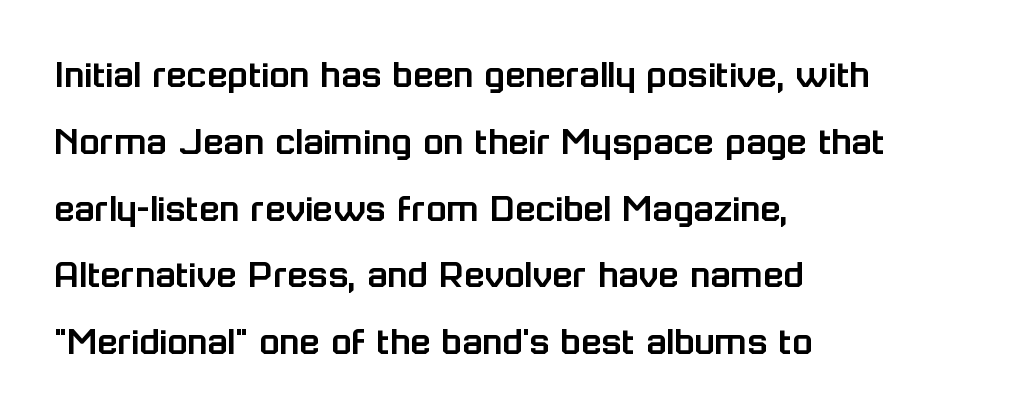
How would I describe the line gaps? Plain and ordinary. You can tell it's not italic because the verticals are truly vertical. The string is rendered with underlining switched off. The characters display no serif detailing; their extremities are plain. Short note: letters normally spaced. These lines are set flush left with a ragged right edge.
